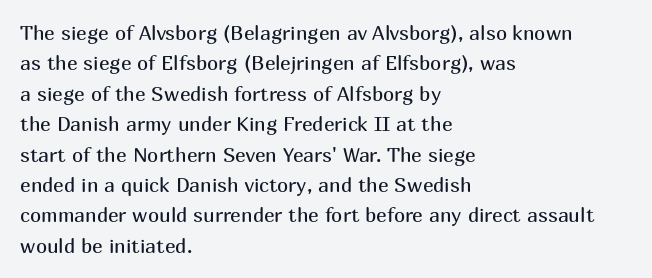
The image shows 20 px text type, upright; set left-aligned, normal line spacing (1.52x), normal letter spacing, not underlined.
